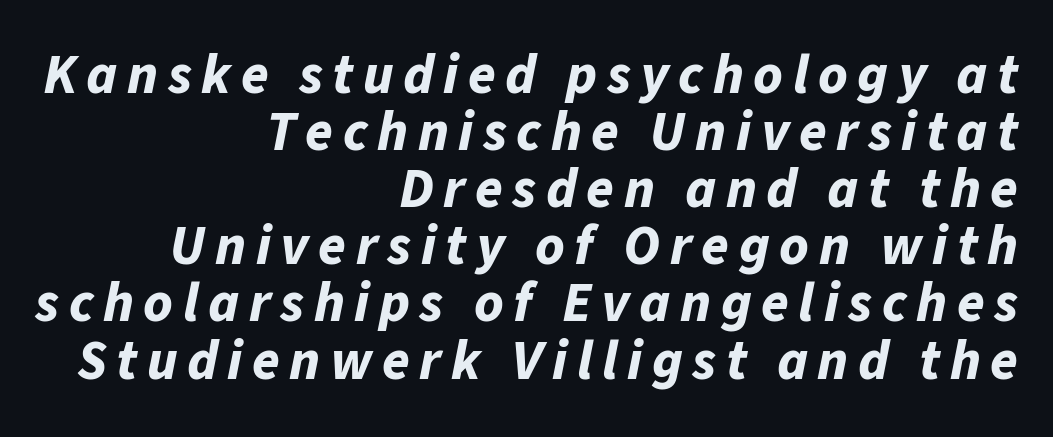
Q: Is the text bold? A: Yes.
Q: Is the text italic (slanted)? A: Yes, it leans right by about 11 degrees.
Q: Is the text underlined? A: No.
Q: How is the paragraph aligned? A: Right-aligned.
Q: Is the spacing between lines tight, normal or loose? A: Tight.
Q: Width (condensed, normal, or wide)? A: Normal.
Q: Stroke contrast? A: Low.
Q: x-height? A: Medium.
Q: Monospaced? A: No.
